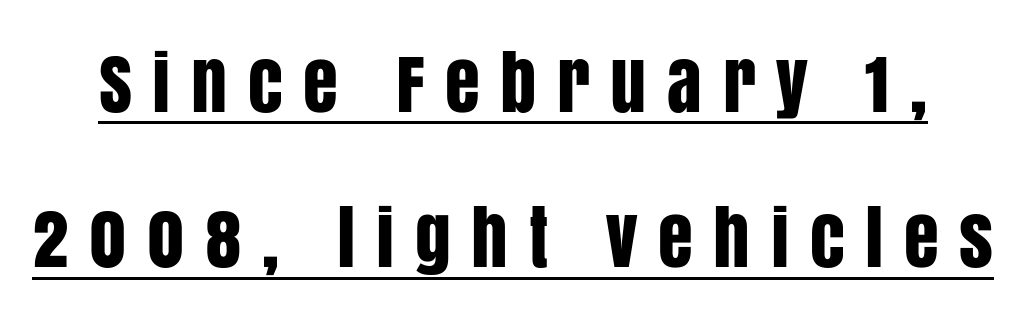
{"serif": "no", "italic": "no", "width": "condensed", "stroke_contrast": "low", "x_height": "large", "monospaced": "no", "underline": "yes", "line_spacing": "loose", "line_spacing_ratio": 2.19, "letter_spacing": "wide", "letter_spacing_em": 0.29, "glyph_px": 71}
